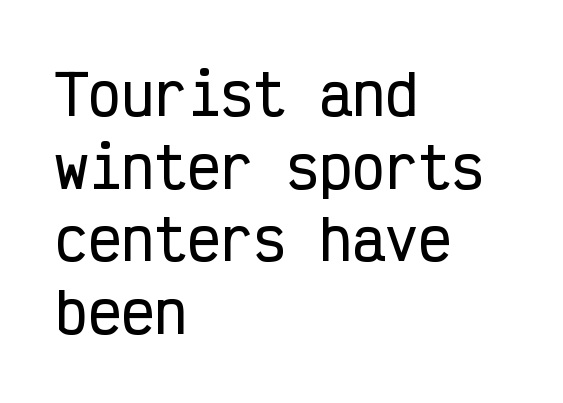
{"serif": "no", "italic": "no", "width": "condensed", "stroke_contrast": "low", "x_height": "medium", "monospaced": "yes", "underline": "no", "align": "left", "line_spacing": "normal", "line_spacing_ratio": 1.32, "letter_spacing": "normal", "letter_spacing_em": 0.0, "glyph_px": 55}
